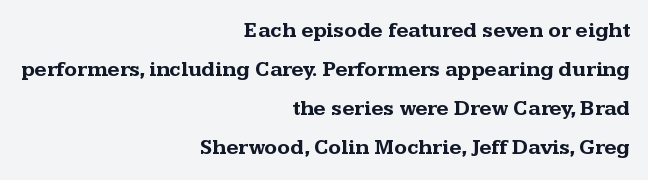
Q: Is the text bold? A: Yes.
Q: Is the text italic (slanted)? A: No, it is upright.
Q: Is the text underlined? A: No.
Q: How is the paragraph aligned? A: Right-aligned.
Q: Is the spacing between letters normal or unusually wide? A: Normal.
